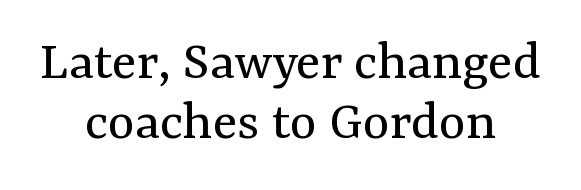
{"serif": "yes", "italic": "no", "bold": "no", "weight": "regular", "width": "normal", "stroke_contrast": "medium", "x_height": "medium", "monospaced": "no", "underline": "no", "align": "center", "line_spacing": "tight", "line_spacing_ratio": 1.05, "letter_spacing": "normal", "letter_spacing_em": 0.0, "glyph_px": 57}
